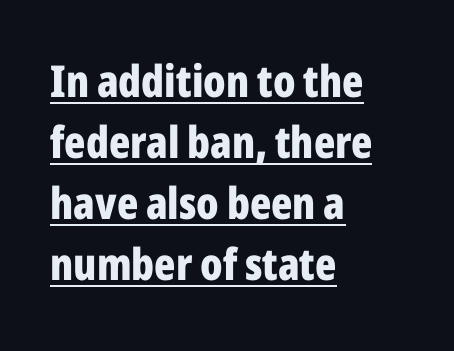
The image shows 44 px bold, condensed sans-serif type, upright; set left-aligned, normal line spacing (1.39x), normal letter spacing, underlined; low stroke contrast and a medium x-height.
